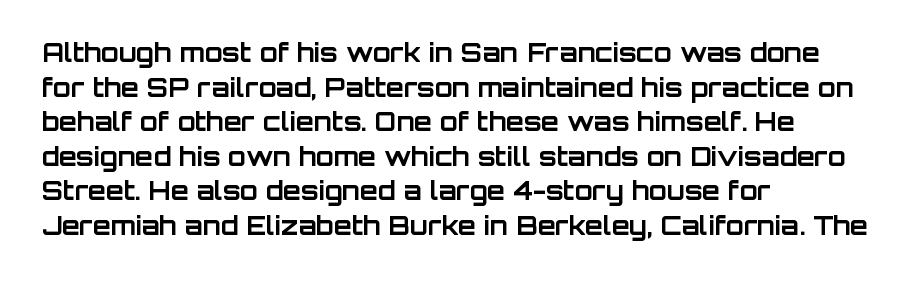
Q: Is the text bold? A: Yes.
Q: Is the text italic (slanted)? A: No, it is upright.
Q: Is the text underlined? A: No.
Q: How is the paragraph aligned? A: Left-aligned.
Q: Is the spacing between letters normal or unusually wide? A: Normal.
Q: Is the spacing between lines tight, normal or loose? A: Normal.
